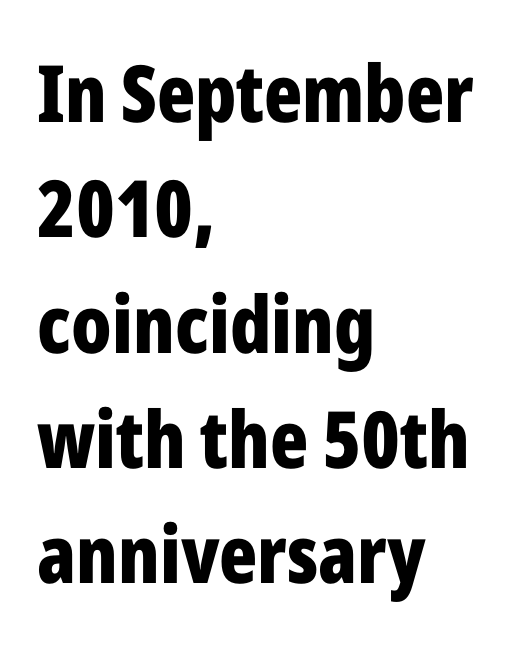
The image shows 79 px bold, condensed sans-serif type, upright; set left-aligned, normal line spacing (1.46x), normal letter spacing, not underlined; low stroke contrast and a medium x-height.
